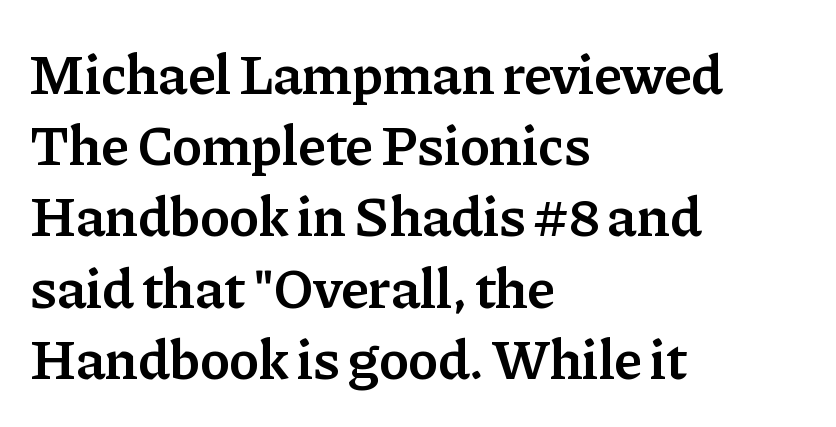
{"serif": "yes", "italic": "no", "bold": "semi", "weight": "semibold", "width": "normal", "stroke_contrast": "low", "x_height": "medium", "monospaced": "no", "underline": "no", "align": "left", "line_spacing": "normal", "line_spacing_ratio": 1.25, "letter_spacing": "normal", "letter_spacing_em": 0.0, "glyph_px": 57}
